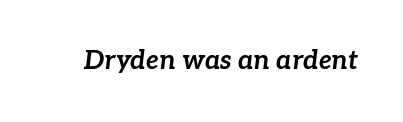
The image shows 26 px bold type, italic (leaning right); set normal letter spacing, not underlined.
